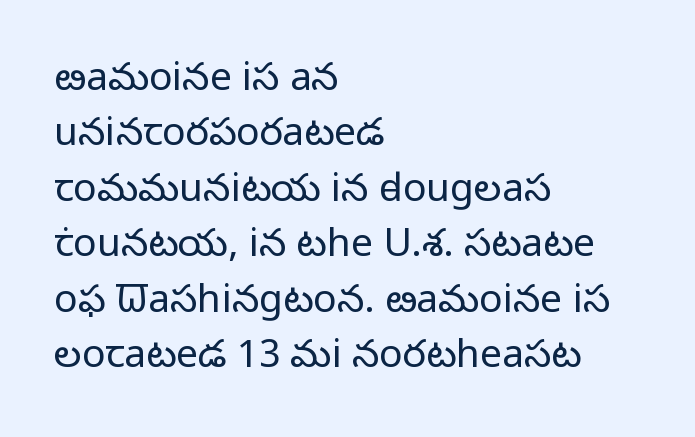
The image shows 39 px light sans-serif type, upright; set left-aligned, normal line spacing (1.42x), normal letter spacing, not underlined; low stroke contrast and a medium x-height.
